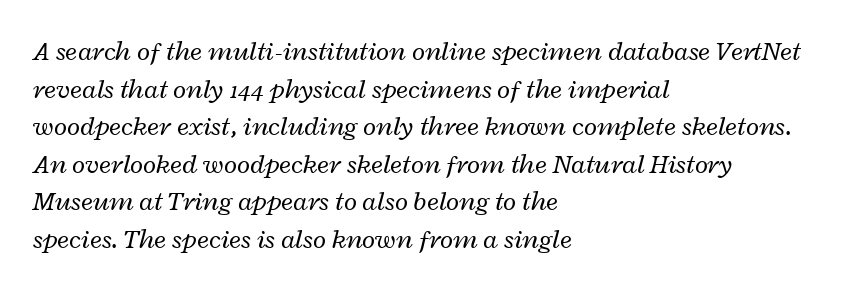
Q: Is the text bold? A: No.
Q: Is the text italic (slanted)? A: Yes, it leans right by about 12 degrees.
Q: Is the text underlined? A: No.
Q: How is the paragraph aligned? A: Left-aligned.
Q: Is the spacing between letters normal or unusually wide? A: Normal.
Q: Is the spacing between lines tight, normal or loose? A: Normal.
